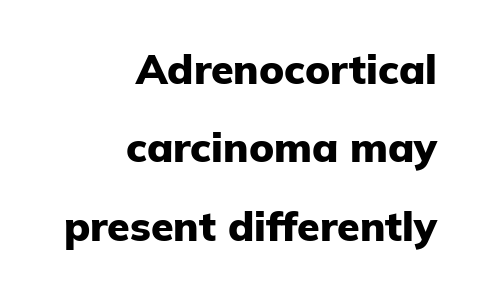
{"serif": "no", "italic": "no", "bold": "yes", "weight": "heavy", "width": "normal", "stroke_contrast": "low", "x_height": "medium", "monospaced": "no", "underline": "no", "align": "right", "line_spacing": "loose", "line_spacing_ratio": 1.91, "letter_spacing": "normal", "letter_spacing_em": 0.0, "glyph_px": 41}
